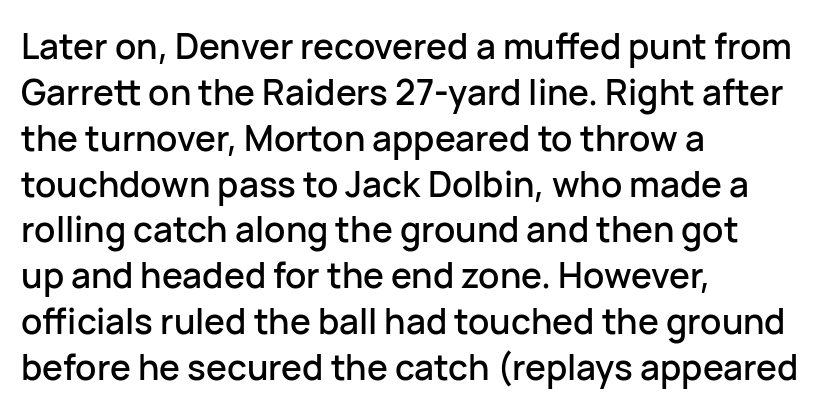
The image shows 35 px sans-serif type, upright; set left-aligned, normal line spacing (1.31x), normal letter spacing, not underlined; low stroke contrast and a medium x-height.
